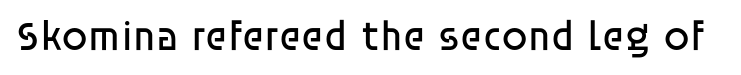
Q: Is the text bold? A: No.
Q: Is the text italic (slanted)? A: No, it is upright.
Q: Is the typeface a serif or a sans-serif typeface? A: Sans-serif.
Q: Is the text underlined? A: No.
Q: Is the spacing between letters normal or unusually wide? A: Normal.
Q: Width (condensed, normal, or wide)? A: Normal.
Q: Stroke contrast? A: Low.
Q: x-height? A: Large.
Q: Monospaced? A: No.
